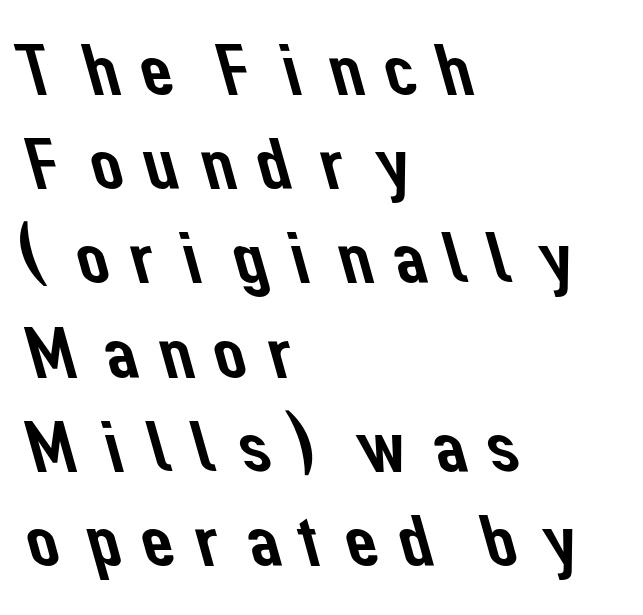
The image shows 73 px sans-serif type; set left-aligned, normal line spacing (1.29x), not underlined; low stroke contrast and a medium x-height.
